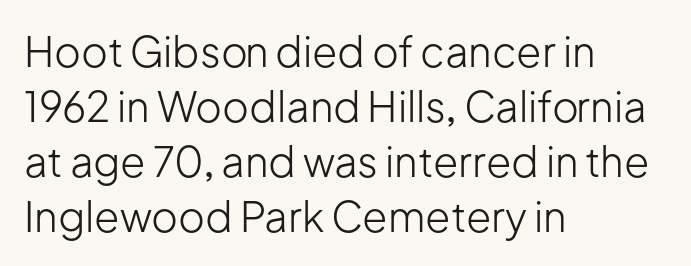
Unlike a traditional serif, this face leaves its strokes unadorned. Does the copy run flush right? No — it runs flush left. This is the regular roman posture of the typeface. The space directly below the letters is spotless. Spacing verdict: proportional, widths tailored to each character.
